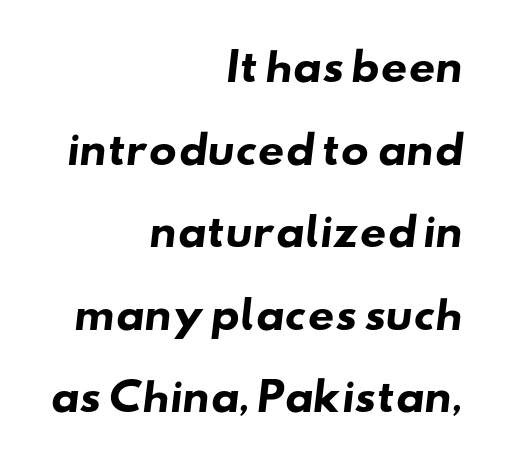
The image shows 37 px heavy, wide sans-serif type; set right-aligned, loose line spacing (2.23x), normal letter spacing, not underlined; low stroke contrast and a small x-height.
